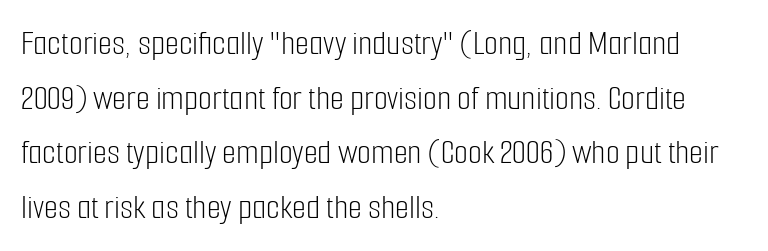
{"serif": "no", "italic": "no", "bold": "no", "weight": "light", "width": "condensed", "stroke_contrast": "low", "x_height": "medium", "monospaced": "no", "underline": "no", "align": "left", "line_spacing": "normal", "line_spacing_ratio": 1.52, "letter_spacing": "normal", "letter_spacing_em": 0.0, "glyph_px": 36}
